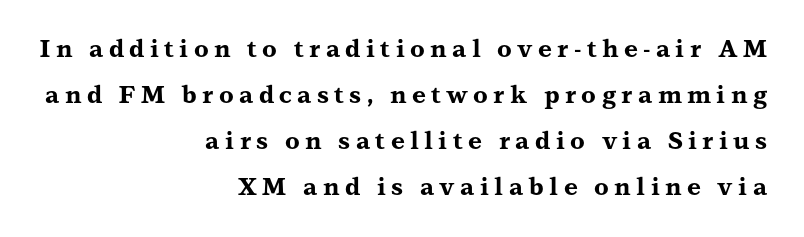
The image shows 24 px bold type, upright; set right-aligned, loose line spacing (1.91x), unusually wide letter spacing (+0.22 em), not underlined.
